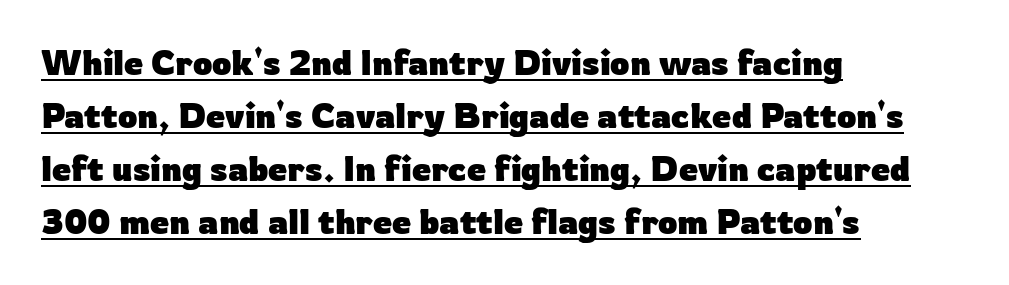
Is there an underline? Yes — a line sits under the letters. All the whitespace from short lines collects on the right. Evenly set lines give the paragraph a standard silhouette. The passage shown is typed in a proportional face where columns would drift. The characters display no serif detailing; their extremities are plain.
